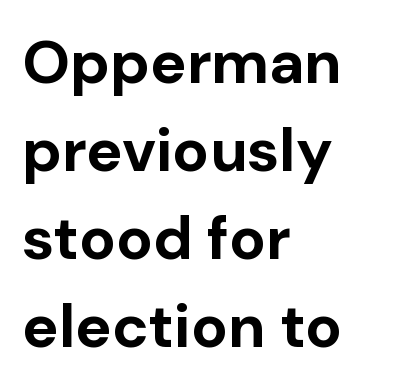
This sample uses a sans-serif face. There is no visible air inserted between adjacent glyphs. Is the block centered? No — it sits flush against the left margin. Set as a true bold cut, around the 700 mark. These lines are rendered in a variable-pitch font. The strip under each line holds only bare page.
